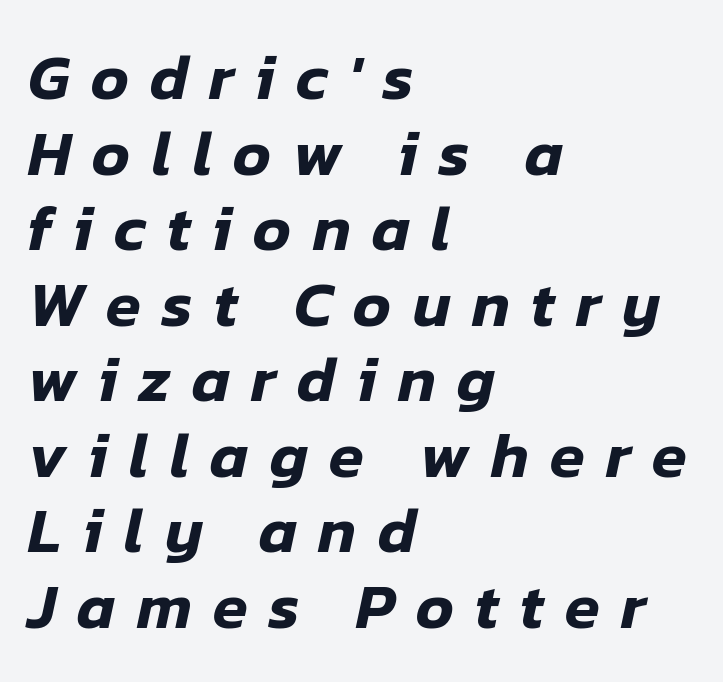
The image shows 64 px text type, italic (leaning right); set left-aligned, line spacing 1.18x, unusually wide letter spacing (+0.33 em), not underlined; low stroke contrast and a medium x-height.
